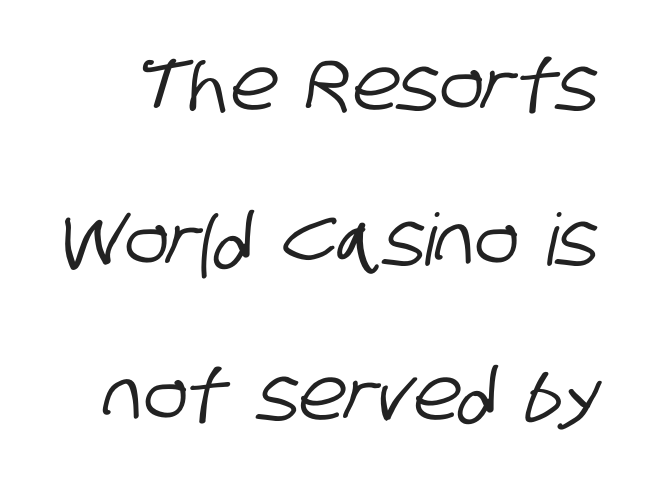
{"serif": "no", "width": "condensed", "stroke_contrast": "low", "x_height": "large", "monospaced": "no", "underline": "no", "line_spacing": "loose", "line_spacing_ratio": 2.15, "letter_spacing": "normal", "letter_spacing_em": 0.0, "glyph_px": 72}
